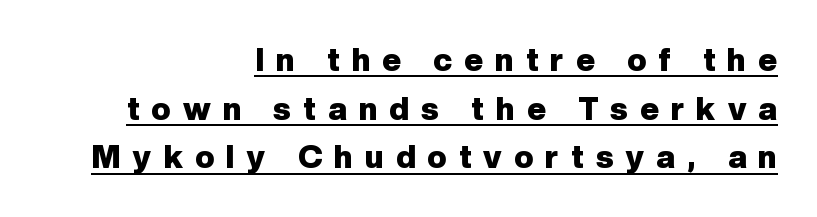
You can tell from the bare stems that sans-serif type was used. A typesetter would mark this as roman, not italic. You'd pick this weight for a headline — it's a proper bold. Compared with typical body copy, the letter spacing here is much looser. Looks like regular typesetting: each glyph gets only the width it needs. The line-height multiplier appears to be the usual default.
